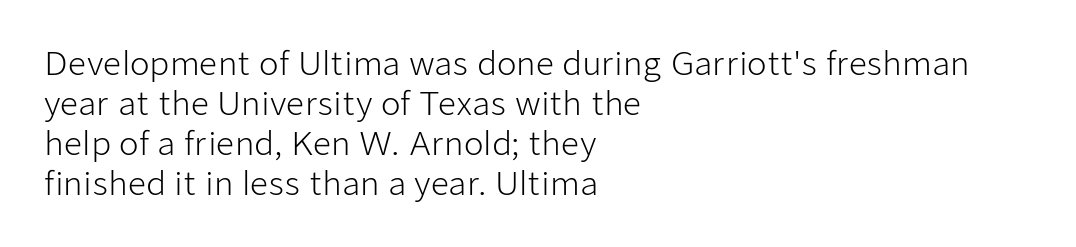
{"serif": "no", "italic": "no", "bold": "no", "weight": "light", "width": "normal", "stroke_contrast": "low", "x_height": "medium", "monospaced": "no", "underline": "no", "align": "left", "line_spacing": "normal", "line_spacing_ratio": 1.25, "letter_spacing": "normal", "letter_spacing_em": 0.0, "glyph_px": 32}
